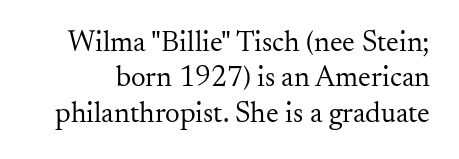
The letters advance in unequal steps, a hallmark of proportional type. The space beneath each line is pristine and unruled. In terms of posture, this sample is upright. No chunkiness to these letters — they're not bold. The designer went with a serif here, giving each stem small feet.
